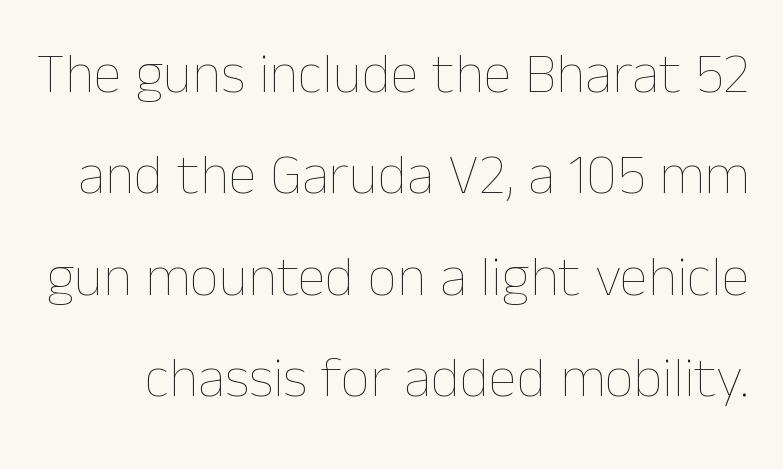
Q: Is the text bold? A: No.
Q: Is the text italic (slanted)? A: No, it is upright.
Q: Is the text underlined? A: No.
Q: Is the spacing between letters normal or unusually wide? A: Normal.
Q: Width (condensed, normal, or wide)? A: Normal.
Q: Stroke contrast? A: Low.
Q: x-height? A: Medium.
Q: Monospaced? A: No.
